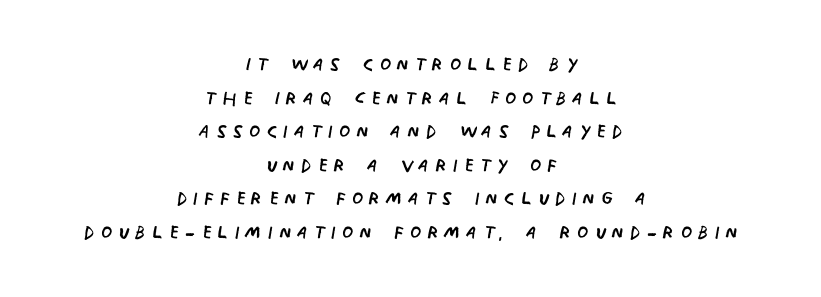
Someone cranked the tracking dial way up on this one. The baseline area is clear. The rows are spaced the way most documents space them.
